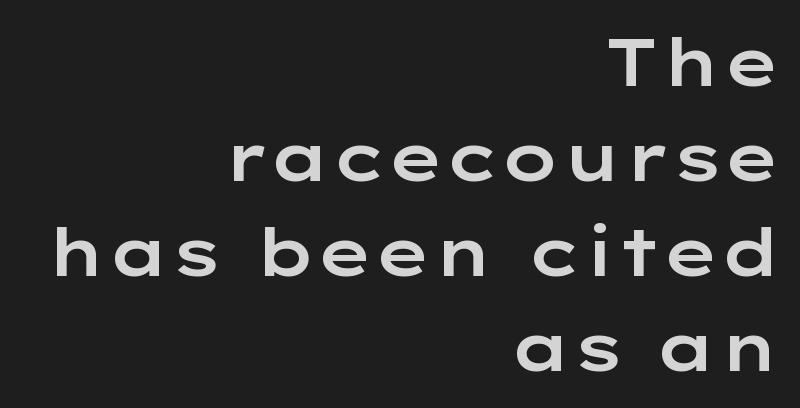
Q: Is the text italic (slanted)? A: No, it is upright.
Q: Is the typeface a serif or a sans-serif typeface? A: Sans-serif.
Q: Is the text underlined? A: No.
Q: How is the paragraph aligned? A: Right-aligned.
Q: Is the spacing between letters normal or unusually wide? A: Normal.
Q: Is the spacing between lines tight, normal or loose? A: Normal.
Q: Width (condensed, normal, or wide)? A: Wide.
Q: Stroke contrast? A: Low.
Q: x-height? A: Medium.
Q: Monospaced? A: No.
